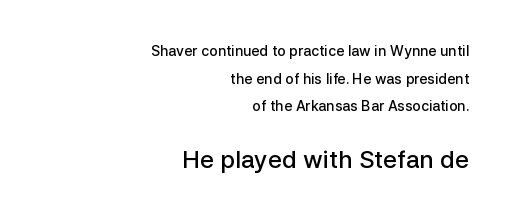
Just letters on the line, the space beneath them empty. This is the regular roman posture of the typeface. Airy leading. These lines are set flush right with a ragged left edge. In terms of letterspacing, this is plain default setting.
